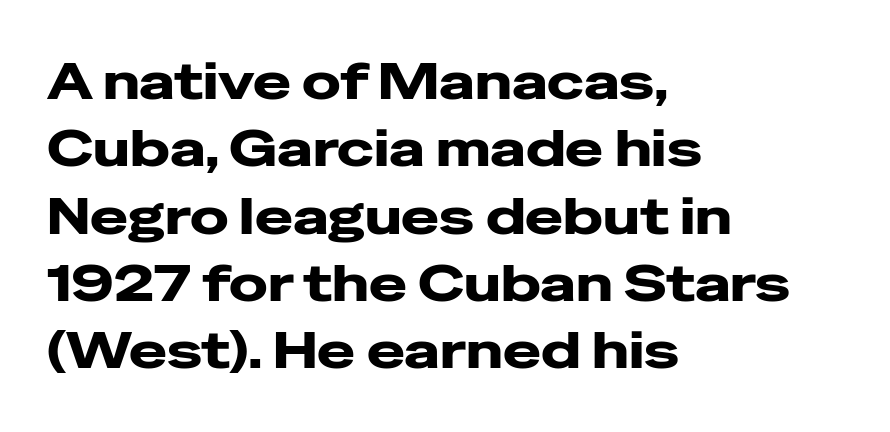
{"serif": "no", "italic": "no", "bold": "yes", "weight": "heavy", "width": "wide", "stroke_contrast": "low", "x_height": "medium", "monospaced": "no", "underline": "no", "align": "left", "line_spacing": "normal", "line_spacing_ratio": 1.32, "letter_spacing": "normal", "letter_spacing_em": 0.0, "glyph_px": 51}
